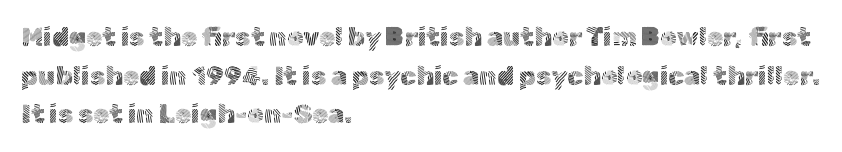
{"italic": "no", "bold": "no", "underline": "no", "align": "left", "line_spacing": "normal", "line_spacing_ratio": 1.49, "letter_spacing": "normal", "letter_spacing_em": 0.0, "glyph_px": 26}
